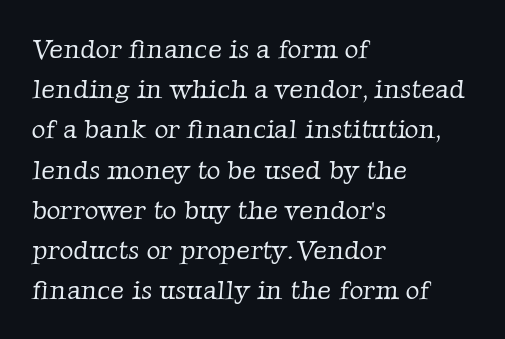
The image shows 27 px text type; set left-aligned, normal line spacing (1.49x), normal letter spacing, not underlined.
